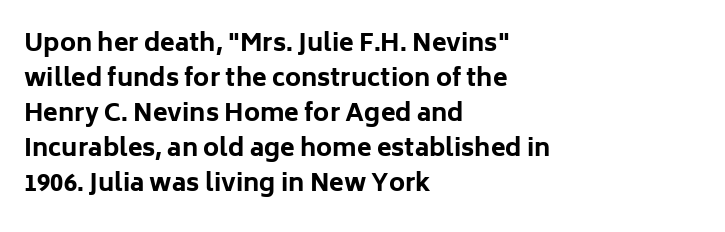
The image shows 24 px bold type, upright; set left-aligned, normal line spacing (1.46x), normal letter spacing, not underlined.
